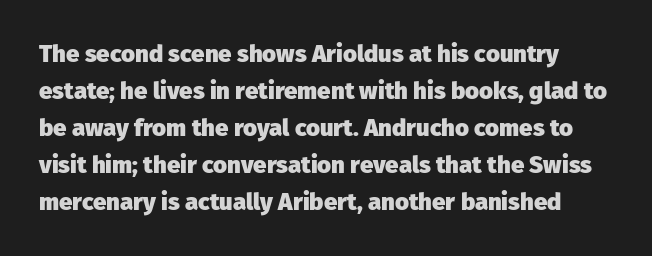
{"italic": "no", "bold": "yes", "underline": "no", "line_spacing": "normal", "line_spacing_ratio": 1.54, "letter_spacing": "normal", "letter_spacing_em": 0.0, "glyph_px": 24}
